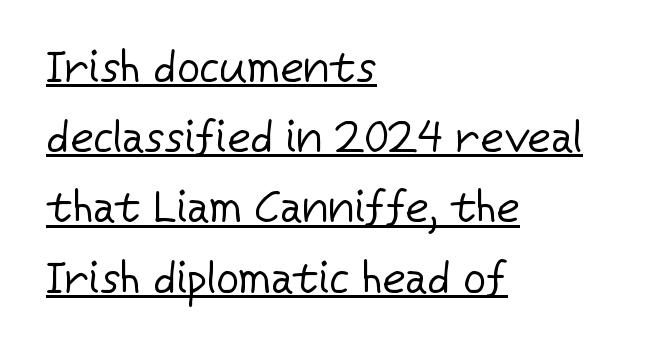
The image shows 45 px regular-weight sans-serif type, upright; set left-aligned, normal line spacing (1.56x), normal letter spacing, underlined; low stroke contrast and a medium x-height.
